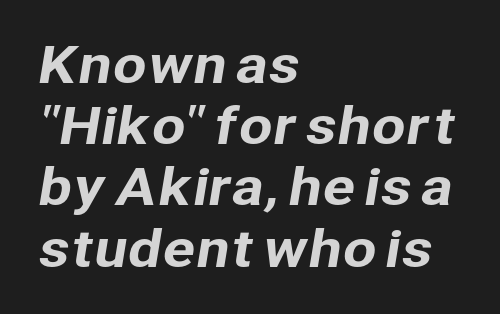
The image shows 49 px sans-serif type; set left-aligned, normal line spacing (1.25x), normal letter spacing, not underlined; low stroke contrast and a medium x-height.
